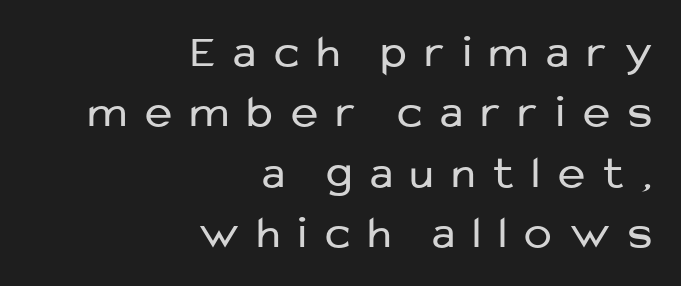
Q: Is the text bold? A: No.
Q: Is the text italic (slanted)? A: No, it is upright.
Q: Is the typeface a serif or a sans-serif typeface? A: Sans-serif.
Q: Is the text underlined? A: No.
Q: How is the paragraph aligned? A: Right-aligned.
Q: Is the spacing between letters normal or unusually wide? A: Unusually wide.
Q: Is the spacing between lines tight, normal or loose? A: Normal.
Q: Width (condensed, normal, or wide)? A: Normal.
Q: Stroke contrast? A: Low.
Q: x-height? A: Medium.
Q: Monospaced? A: No.
